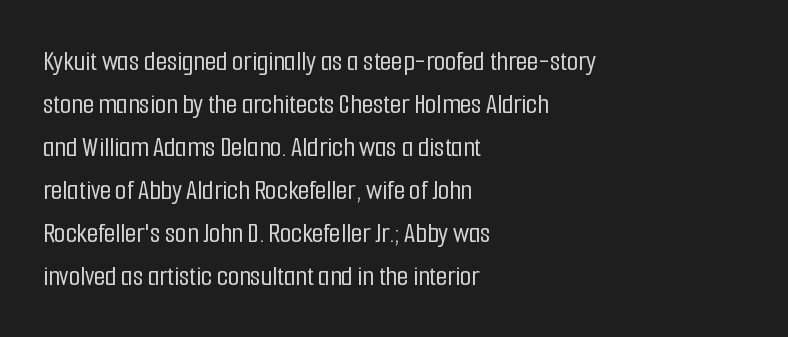
{"serif": "no", "italic": "no", "width": "condensed", "stroke_contrast": "low", "x_height": "medium", "monospaced": "no", "underline": "no", "align": "left", "line_spacing": "normal", "line_spacing_ratio": 1.48, "letter_spacing": "normal", "letter_spacing_em": 0.0, "glyph_px": 29}
